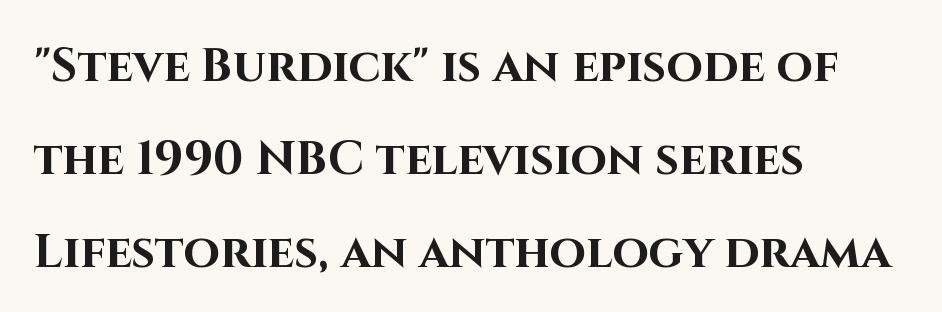
Q: Is the text bold? A: Yes.
Q: Is the text italic (slanted)? A: No, it is upright.
Q: Is the typeface a serif or a sans-serif typeface? A: Sans-serif.
Q: Is the text underlined? A: No.
Q: How is the paragraph aligned? A: Left-aligned.
Q: Is the spacing between letters normal or unusually wide? A: Normal.
Q: Is the spacing between lines tight, normal or loose? A: Loose.
Q: Width (condensed, normal, or wide)? A: Normal.
Q: Stroke contrast? A: High.
Q: x-height? A: Large.
Q: Monospaced? A: No.
